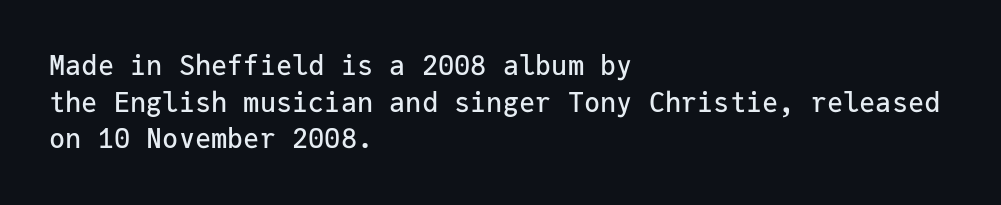
Q: Is the text italic (slanted)? A: No, it is upright.
Q: Is the text underlined? A: No.
Q: How is the paragraph aligned? A: Left-aligned.
Q: Is the spacing between letters normal or unusually wide? A: Normal.
Q: Is the spacing between lines tight, normal or loose? A: Normal.
